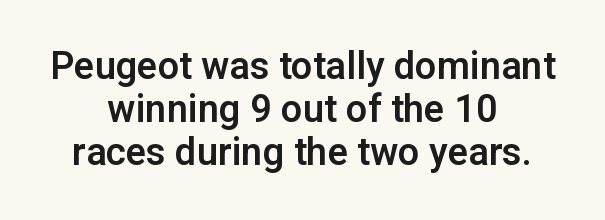
Examine the stroke ends and you'll find no serifs. Notice how the passage keeps no hard edge, just a central spine. Think of a printed novel: that variable character pitch is what you see here. Rule under the text: the space is simply empty.
